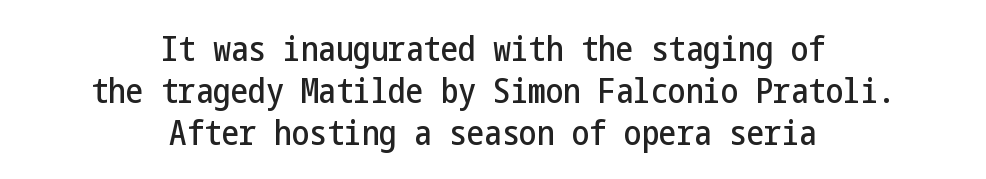
Q: Is the text italic (slanted)? A: No, it is upright.
Q: Is the typeface a serif or a sans-serif typeface? A: Sans-serif.
Q: Is the text underlined? A: No.
Q: How is the paragraph aligned? A: Centered.
Q: Is the spacing between letters normal or unusually wide? A: Normal.
Q: Width (condensed, normal, or wide)? A: Condensed.
Q: Stroke contrast? A: Low.
Q: x-height? A: Medium.
